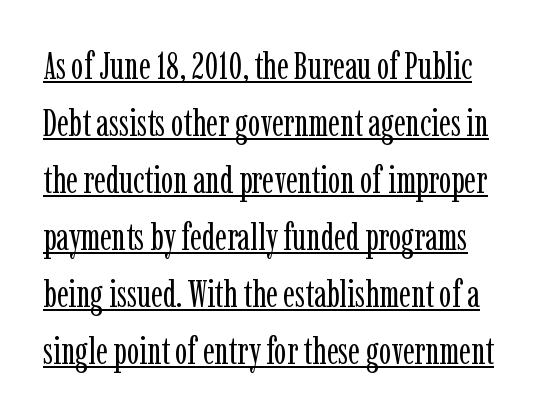
Q: Is the text bold? A: No.
Q: Is the text italic (slanted)? A: No, it is upright.
Q: Is the typeface a serif or a sans-serif typeface? A: Serif.
Q: Is the text underlined? A: Yes.
Q: Is the spacing between letters normal or unusually wide? A: Normal.
Q: Is the spacing between lines tight, normal or loose? A: Normal.
Q: Width (condensed, normal, or wide)? A: Condensed.
Q: Stroke contrast? A: Low.
Q: x-height? A: Medium.
Q: Monospaced? A: No.
